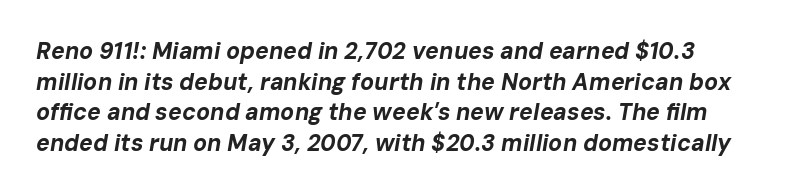
Glyph-to-glyph distance matches everyday printed text. Glance below the letters and you will spot only blank space. Bold? Absolutely — the strokes are thick and heavy. Casual observation: everything's shoved over to the left. One glance says typical: line gaps are just what's usual.
